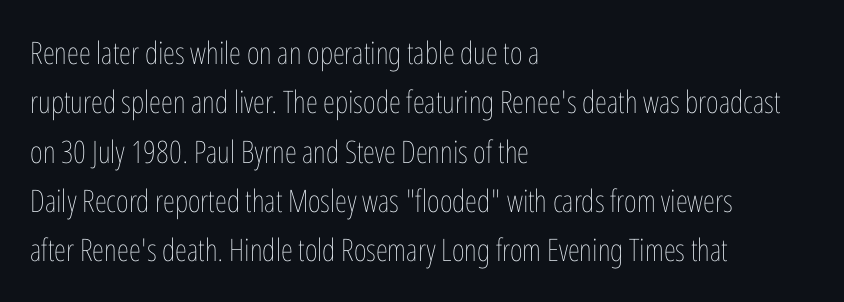
Q: Is the text bold? A: No.
Q: Is the text italic (slanted)? A: No, it is upright.
Q: Is the text underlined? A: No.
Q: How is the paragraph aligned? A: Left-aligned.
Q: Is the spacing between letters normal or unusually wide? A: Normal.
Q: Is the spacing between lines tight, normal or loose? A: Normal.
Q: Width (condensed, normal, or wide)? A: Condensed.
Q: Stroke contrast? A: Low.
Q: x-height? A: Medium.
Q: Monospaced? A: No.
